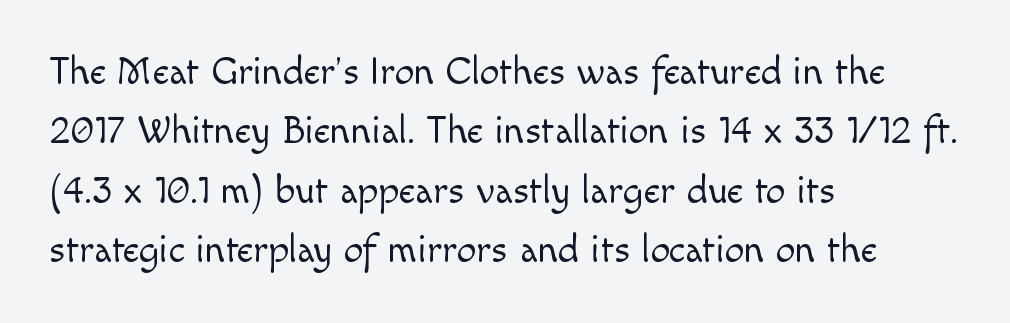
Note the varied advance widths — an 'i' is clearly narrower than an 'm'. Compared with a typical body face, this is equally light or lighter still. Leftover space on each line is placed entirely after the last word. If you drew a line through each stem, it would be perfectly vertical. Glyph-to-glyph distance matches everyday printed text. What kind of face is this? One without serifs — a sans.
